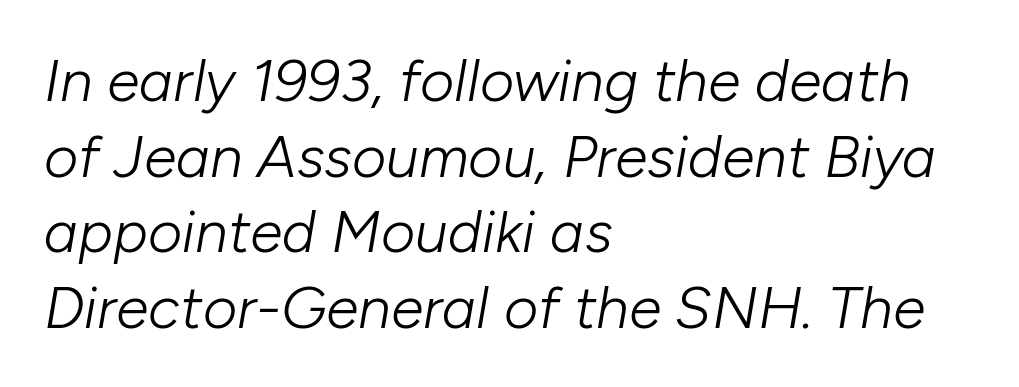
The image shows 59 px light type, italic (leaning right); set left-aligned, normal line spacing (1.28x), normal letter spacing, not underlined; low stroke contrast and a medium x-height.
